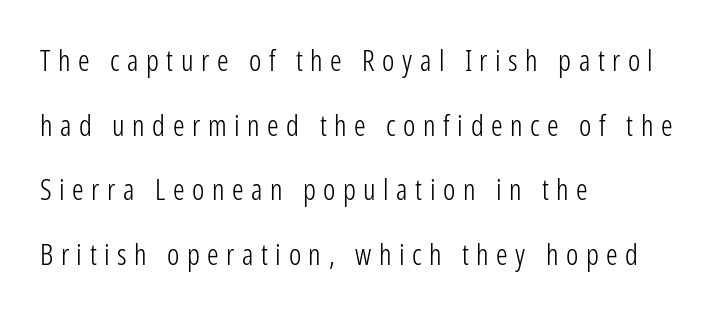
Italic: no, the glyphs are upright roman. Is the block centered? No — it sits flush against the left margin. The passage shown is not underscored anywhere. Compared with a typical body face, this is equally light or lighter still. Notice the wide empty band between every row — that's loose leading. Students, note that the glyphs here are deliberately spaced far apart.
